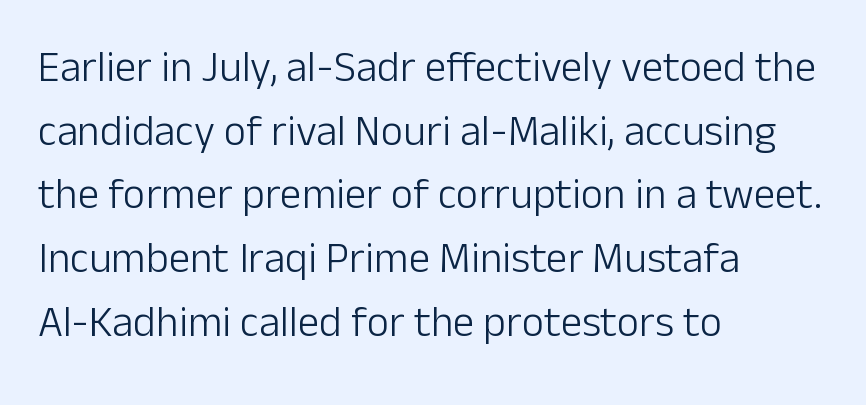
The image shows 43 px light sans-serif type, upright; set left-aligned, normal line spacing (1.48x), normal letter spacing, not underlined; low stroke contrast and a medium x-height.
